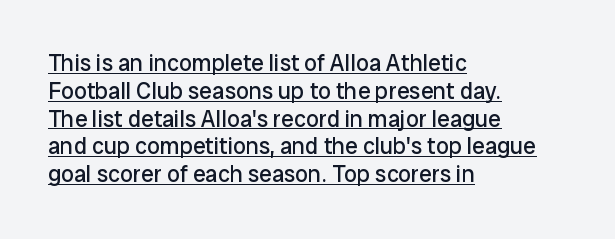
{"italic": "no", "bold": "no", "underline": "yes", "align": "left", "line_spacing_ratio": 1.21, "letter_spacing": "normal", "letter_spacing_em": 0.0, "glyph_px": 23}
